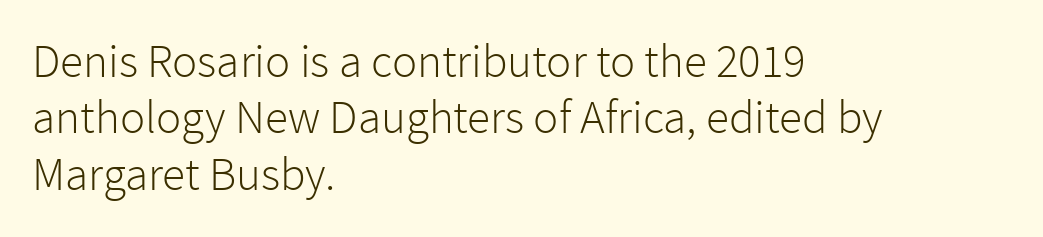
Counters stay open thanks to moderate or lighter strokes. The gap between lines stays unmarked. These lines are rendered in a variable-pitch font. This rendering uses left alignment, leaving the right contour irregular. A typesetter would call this zero additional tracking.
